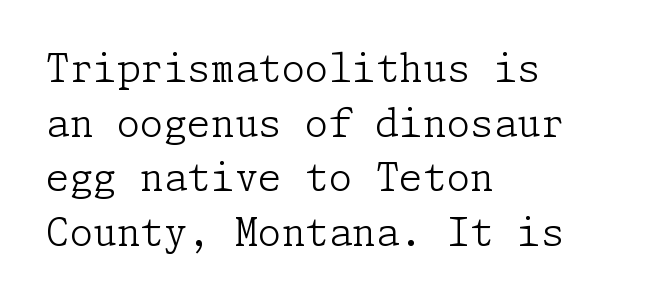
This reads as an unemphasized weight, regular at the heaviest. Teacher's note: observe the even left margin — that is flush-left alignment. These lines sit exactly where default settings would place them. Compared with typical body copy, the letter spacing here is the same. The axis of the letterforms is exactly vertical. The letters carry serifs — small finishing strokes at the ends of their stems.
